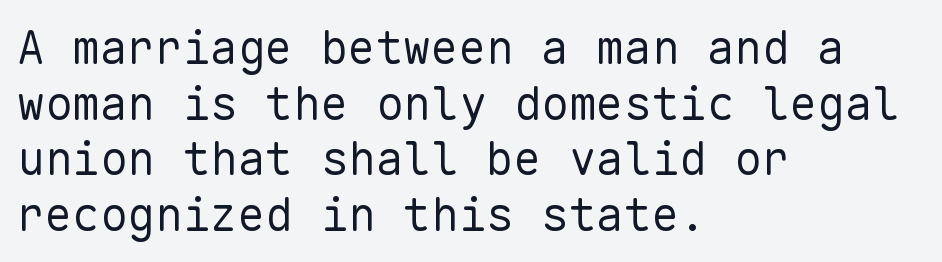
Letterform terminals end flat and unadorned throughout the passage. The passage shown has conventional tracking throughout. You could count columns in this text — the font is strictly monospaced. Vertical stems look standard width or narrower in stroke.
